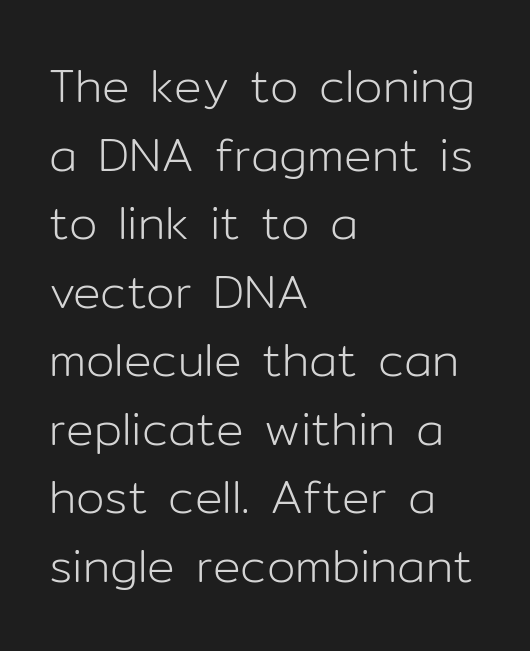
Ordinary non-slanted type is in use. Typographically, this falls in the sans-serif category. Plain, unruled lines of type. Character widths vary here, with narrow letters taking less room than wide ones.
